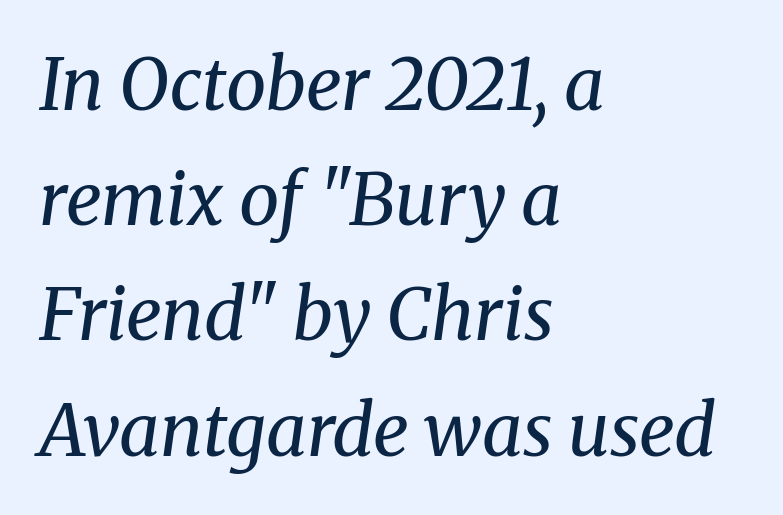
Standard letterfit; no display-style spreading of the glyphs. Style check: oblique. The compositor pushed each line to the left boundary. Compared with a typical body face, this is equally light or lighter still.
